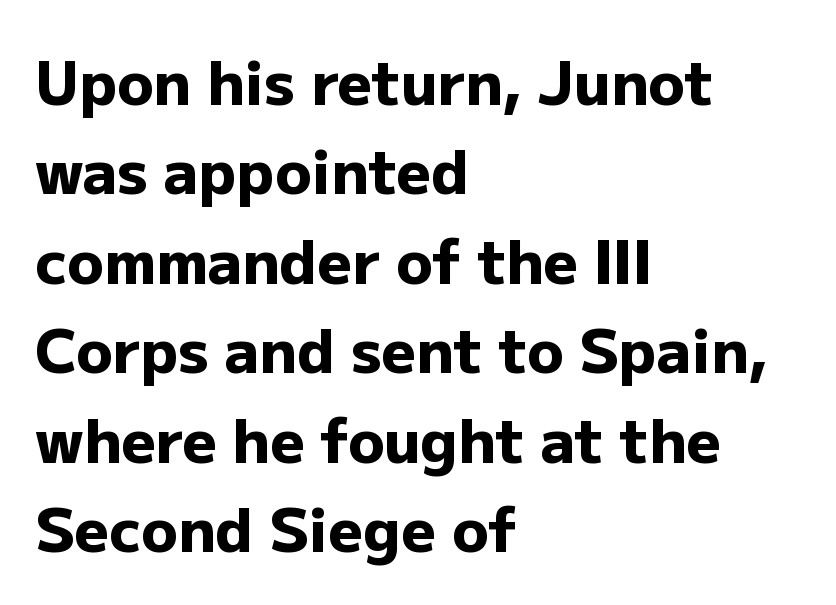
The image shows 60 px heavy sans-serif type, upright; set left-aligned, normal line spacing (1.49x), normal letter spacing, not underlined; low stroke contrast and a medium x-height.
